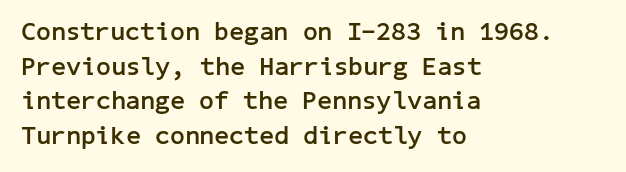
Q: Is the text bold? A: Yes.
Q: Is the text italic (slanted)? A: No, it is upright.
Q: Is the text underlined? A: No.
Q: How is the paragraph aligned? A: Left-aligned.
Q: Is the spacing between letters normal or unusually wide? A: Normal.
Q: Is the spacing between lines tight, normal or loose? A: Normal.
